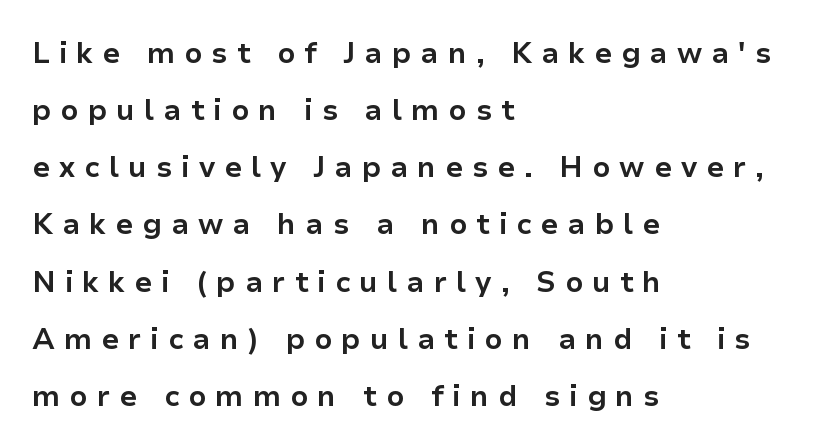
The glyphs in this specimen are sans serif. Do the characters align in a grid? No, the font is proportional. The baseline area is clear. Caption: expanded tracking, letters set apart.
